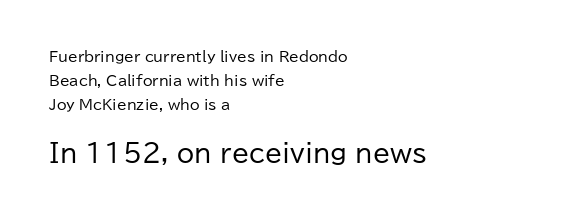
{"italic": "no", "bold": "no", "underline": "no", "align": "left", "line_spacing": "normal", "line_spacing_ratio": 1.7, "letter_spacing": "normal", "letter_spacing_em": 0.0, "larger_block": "second", "size_ratio": 1.79, "glyph_px": 25}
